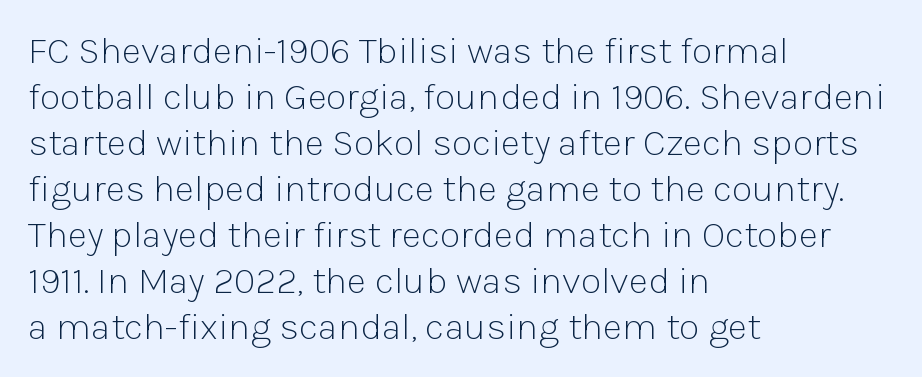
{"serif": "no", "italic": "no", "bold": "no", "weight": "light", "width": "normal", "stroke_contrast": "low", "x_height": "medium", "monospaced": "no", "underline": "no", "align": "left", "line_spacing_ratio": 1.21, "letter_spacing": "normal", "letter_spacing_em": 0.0, "glyph_px": 38}
